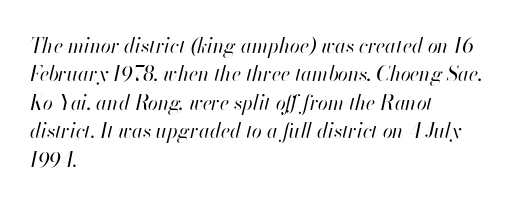
Q: Is the text bold? A: No.
Q: Is the text italic (slanted)? A: Yes, it leans right by about 13 degrees.
Q: Is the text underlined? A: No.
Q: How is the paragraph aligned? A: Left-aligned.
Q: Is the spacing between letters normal or unusually wide? A: Normal.
Q: Is the spacing between lines tight, normal or loose? A: Normal.
